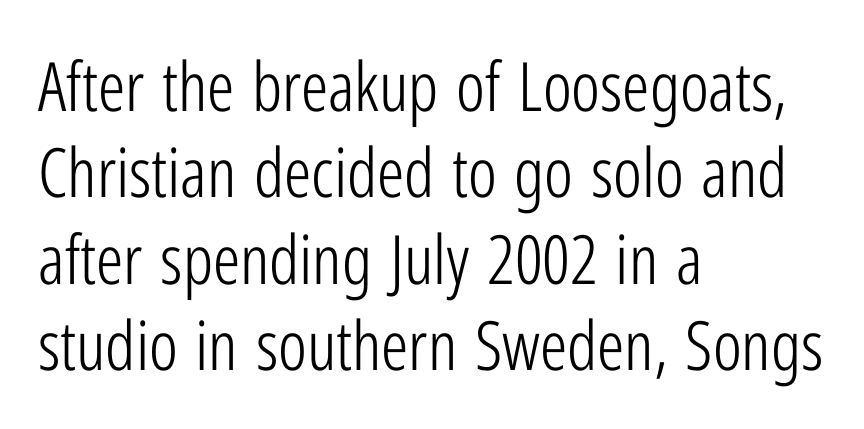
Serifs: no, the terminals of the letterforms are clean. These glyphs show unthickened strokes, regular width or finer. Is this a fixed-width face? No — the glyphs have proportional, varying widths. This sample uses plain, unmodified letter spacing.
